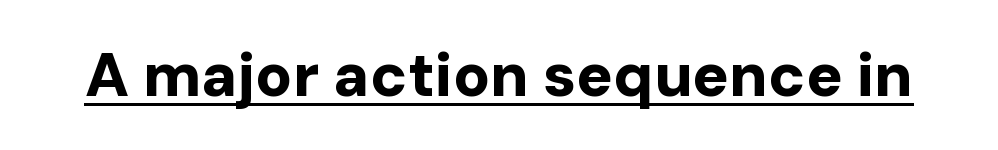
Q: Is the text bold? A: Yes.
Q: Is the text italic (slanted)? A: No, it is upright.
Q: Is the typeface a serif or a sans-serif typeface? A: Sans-serif.
Q: Is the text underlined? A: Yes.
Q: Is the spacing between letters normal or unusually wide? A: Normal.
Q: Width (condensed, normal, or wide)? A: Normal.
Q: Stroke contrast? A: Low.
Q: x-height? A: Medium.
Q: Monospaced? A: No.
